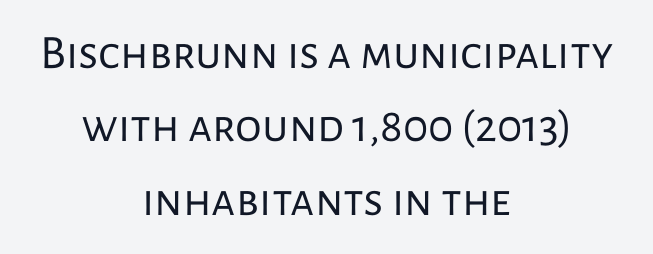
The image shows 48 px regular-weight sans-serif type, upright; set centered, normal line spacing (1.53x), normal letter spacing, not underlined; low stroke contrast and a medium x-height.
